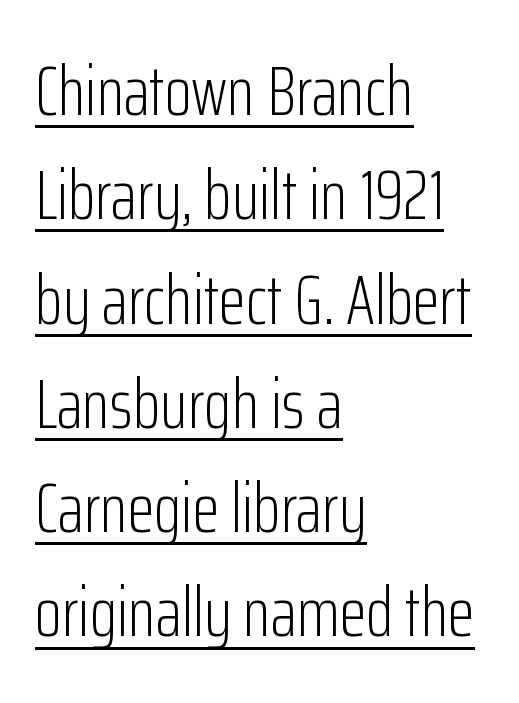
The image shows 70 px light, condensed sans-serif type, upright; set left-aligned, normal line spacing (1.49x), normal letter spacing, underlined; low stroke contrast and a medium x-height.
